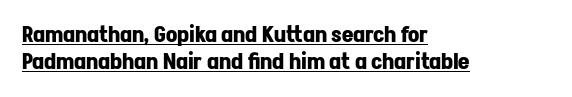
The image shows 22 px bold type, upright; set left-aligned, line spacing 1.24x, normal letter spacing, underlined.
